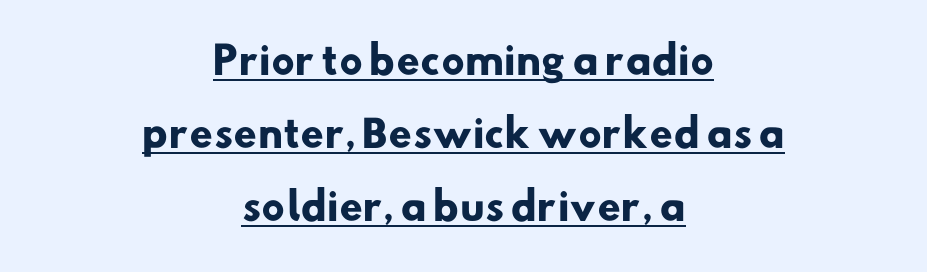
Q: Is the text bold? A: Yes.
Q: Is the typeface a serif or a sans-serif typeface? A: Sans-serif.
Q: Is the text underlined? A: Yes.
Q: How is the paragraph aligned? A: Centered.
Q: Is the spacing between letters normal or unusually wide? A: Normal.
Q: Is the spacing between lines tight, normal or loose? A: Loose.
Q: Width (condensed, normal, or wide)? A: Normal.
Q: Stroke contrast? A: Low.
Q: x-height? A: Small.
Q: Monospaced? A: No.
